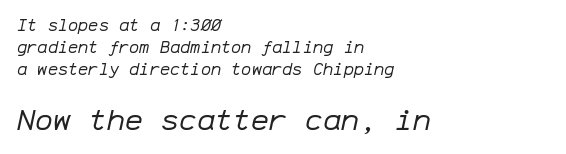
Vertical spacing — default. Observe the ordinary spacing: letters are neighbours, not strangers. Scale increases going downward across the two blocks. Line starts are locked; line ends wander. Is the type heavy? It reads as light-to-regular instead. The face used here has a pronounced slope to its letters.
